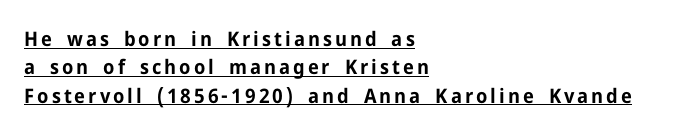
Q: Is the text bold? A: Yes.
Q: Is the text italic (slanted)? A: No, it is upright.
Q: Is the text underlined? A: Yes.
Q: How is the paragraph aligned? A: Left-aligned.
Q: Is the spacing between lines tight, normal or loose? A: Normal.
